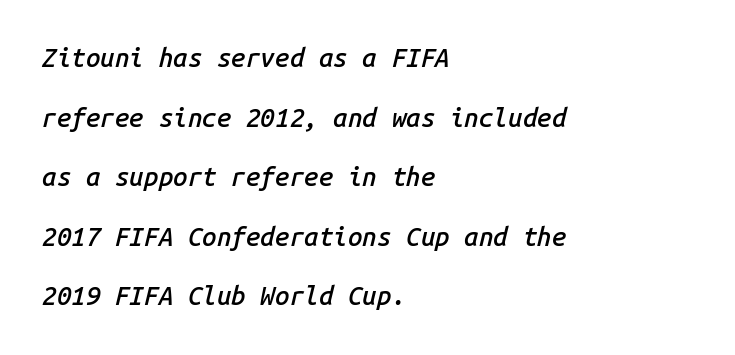
{"italic": "yes", "lean": "right", "slant_degrees": 14, "bold": "semi", "underline": "no", "align": "left", "line_spacing": "loose", "line_spacing_ratio": 2.29, "letter_spacing": "normal", "letter_spacing_em": 0.0, "glyph_px": 26}
